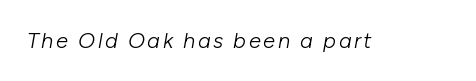
The image shows 22 px text type, italic (leaning right); set not underlined.
